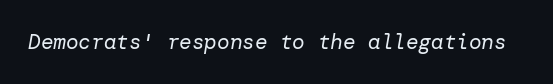
{"italic": "yes", "lean": "right", "slant_degrees": 10, "bold": "no", "underline": "no", "letter_spacing": "normal", "letter_spacing_em": 0.0, "glyph_px": 21}
